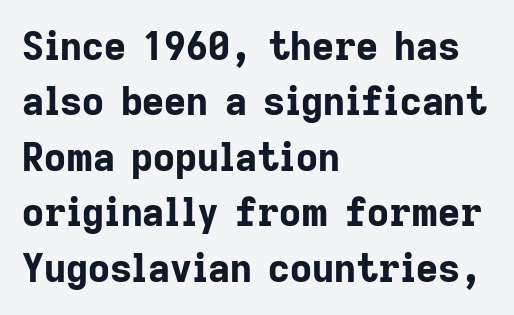
{"serif": "no", "italic": "no", "bold": "yes", "weight": "bold", "width": "normal", "stroke_contrast": "low", "x_height": "medium", "monospaced": "no", "underline": "no", "align": "left", "line_spacing": "normal", "line_spacing_ratio": 1.46, "letter_spacing": "normal", "letter_spacing_em": 0.0, "glyph_px": 38}
